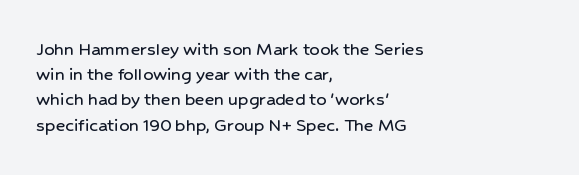
{"italic": "no", "underline": "no", "align": "left", "line_spacing": "normal", "line_spacing_ratio": 1.26, "letter_spacing": "normal", "letter_spacing_em": 0.0, "glyph_px": 20}
